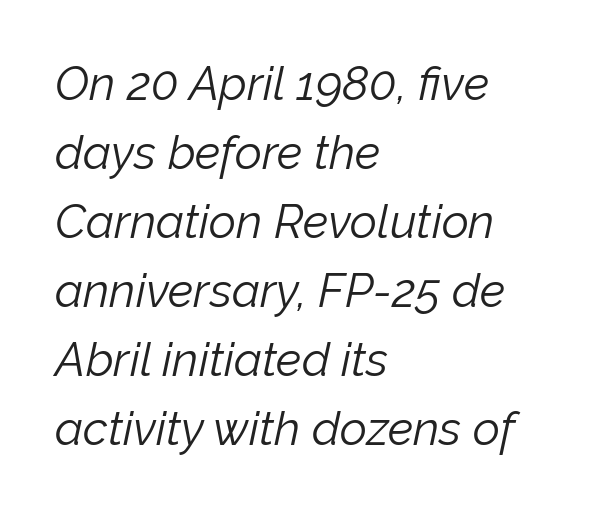
The image shows 47 px light type, italic (leaning right); set left-aligned, normal line spacing (1.47x), normal letter spacing, not underlined; low stroke contrast and a medium x-height.
